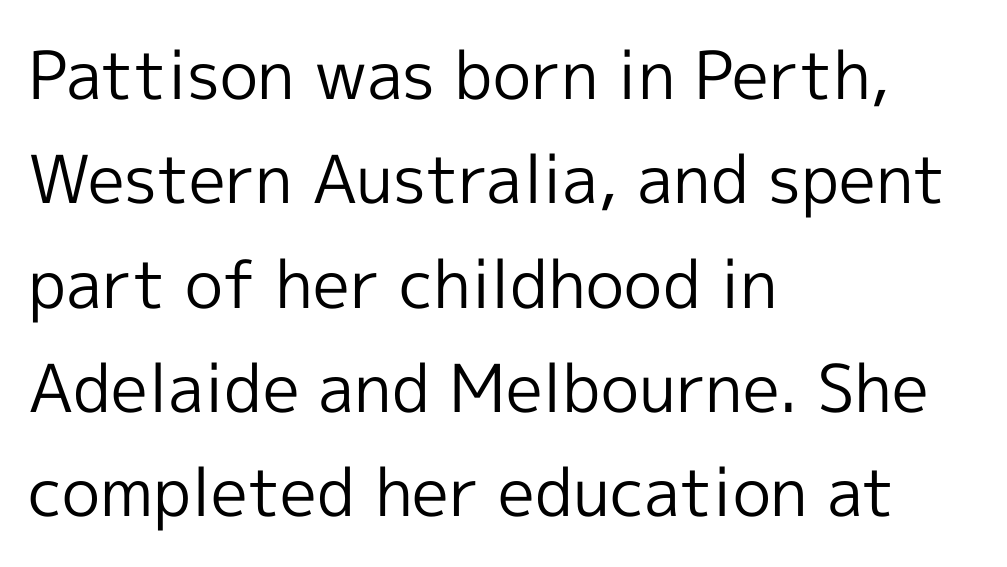
Q: Is the text bold? A: No.
Q: Is the text italic (slanted)? A: No, it is upright.
Q: Is the typeface a serif or a sans-serif typeface? A: Sans-serif.
Q: Is the text underlined? A: No.
Q: How is the paragraph aligned? A: Left-aligned.
Q: Is the spacing between letters normal or unusually wide? A: Normal.
Q: Is the spacing between lines tight, normal or loose? A: Normal.
Q: Width (condensed, normal, or wide)? A: Normal.
Q: x-height? A: Medium.
Q: Monospaced? A: No.
